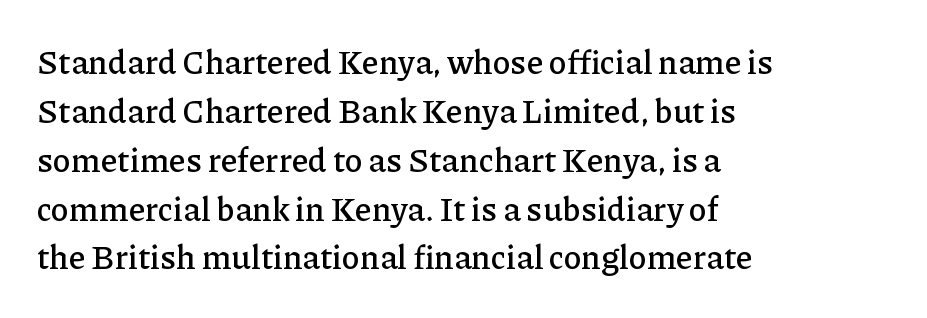
Q: Is the text italic (slanted)? A: No, it is upright.
Q: Is the typeface a serif or a sans-serif typeface? A: Serif.
Q: Is the text underlined? A: No.
Q: How is the paragraph aligned? A: Left-aligned.
Q: Is the spacing between letters normal or unusually wide? A: Normal.
Q: Is the spacing between lines tight, normal or loose? A: Normal.
Q: Width (condensed, normal, or wide)? A: Normal.
Q: Stroke contrast? A: Low.
Q: x-height? A: Medium.
Q: Monospaced? A: No.
